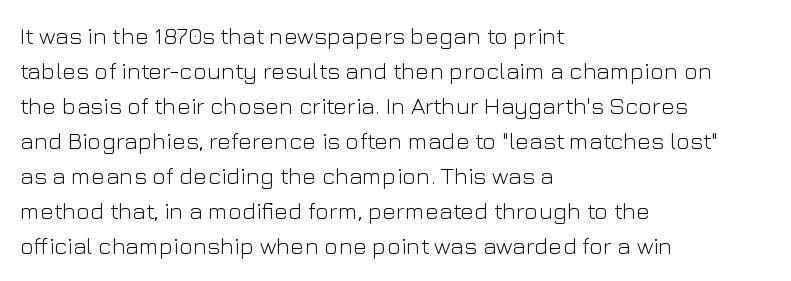
The image shows 24 px text type, upright; set left-aligned, normal line spacing (1.46x), normal letter spacing, not underlined.
